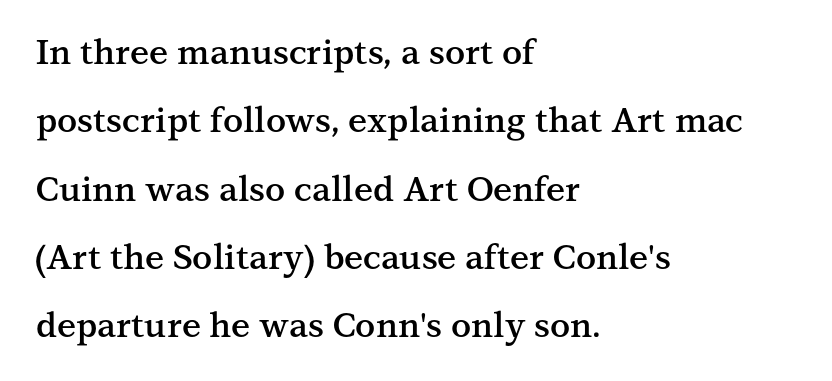
Q: Is the text bold? A: Semi-bold.
Q: Is the text italic (slanted)? A: No, it is upright.
Q: Is the typeface a serif or a sans-serif typeface? A: Serif.
Q: Is the text underlined? A: No.
Q: How is the paragraph aligned? A: Left-aligned.
Q: Is the spacing between letters normal or unusually wide? A: Normal.
Q: Is the spacing between lines tight, normal or loose? A: Loose.
Q: Width (condensed, normal, or wide)? A: Normal.
Q: Stroke contrast? A: Medium.
Q: x-height? A: Medium.
Q: Monospaced? A: No.
